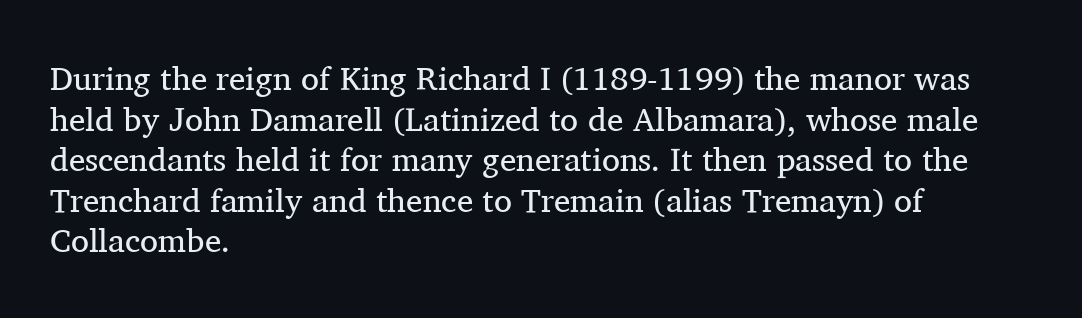
{"serif": "yes", "italic": "no", "bold": "no", "weight": "regular", "width": "normal", "stroke_contrast": "medium", "x_height": "medium", "monospaced": "no", "underline": "no", "align": "left", "line_spacing_ratio": 1.23, "letter_spacing": "normal", "letter_spacing_em": 0.0, "glyph_px": 33}
